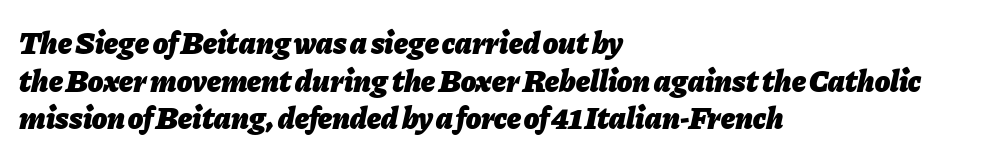
The strip under each line holds only bare page. The ragged edge is on the right, which tells us the setting is flush left. The letters advance in unequal steps, a hallmark of proportional type. Emphasis-style slanted type is in use. Caption: standard tracking, unaltered. These lines carry a lot of weight — the face is fully bold.
